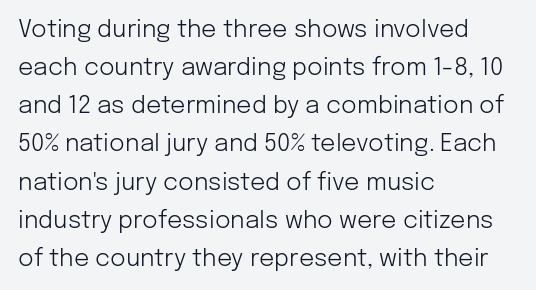
Q: Is the text bold? A: No.
Q: Is the text italic (slanted)? A: No, it is upright.
Q: Is the text underlined? A: No.
Q: How is the paragraph aligned? A: Left-aligned.
Q: Is the spacing between letters normal or unusually wide? A: Normal.
Q: Is the spacing between lines tight, normal or loose? A: Normal.
